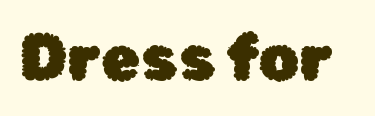
{"serif": "no", "italic": "no", "width": "normal", "stroke_contrast": "low", "x_height": "medium", "monospaced": "no", "underline": "no", "letter_spacing": "normal", "letter_spacing_em": 0.0, "glyph_px": 64}
